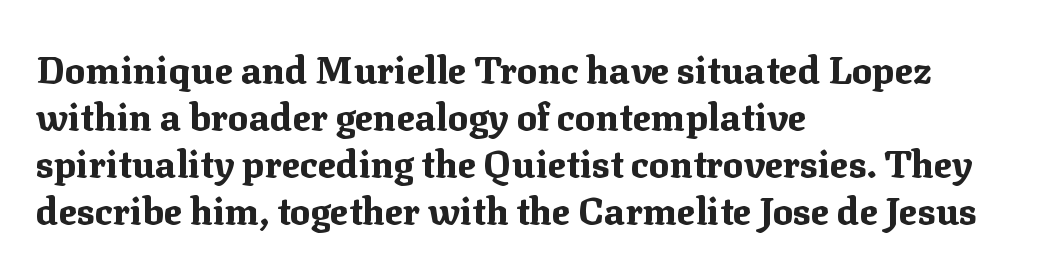
The image shows 38 px bold serif type, upright; set left-aligned, line spacing 1.24x, normal letter spacing, not underlined; medium stroke contrast and a medium x-height.
